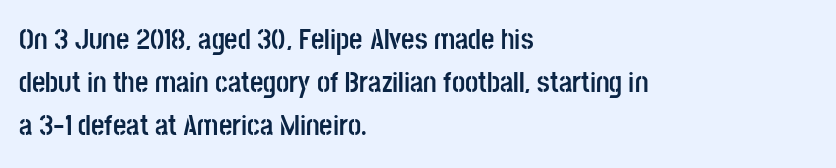
{"serif": "no", "italic": "no", "bold": "yes", "weight": "semibold", "width": "condensed", "stroke_contrast": "low", "x_height": "large", "monospaced": "no", "underline": "no", "align": "left", "line_spacing": "normal", "line_spacing_ratio": 1.48, "letter_spacing": "normal", "letter_spacing_em": 0.0, "glyph_px": 29}
